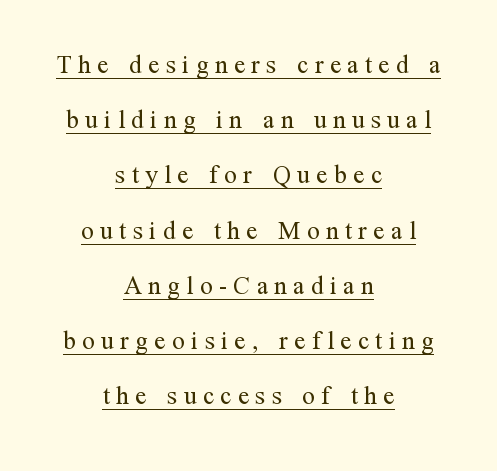
{"italic": "no", "bold": "no", "underline": "yes", "align": "center", "line_spacing": "loose", "line_spacing_ratio": 2.21, "letter_spacing": "wide", "letter_spacing_em": 0.26, "glyph_px": 25}
